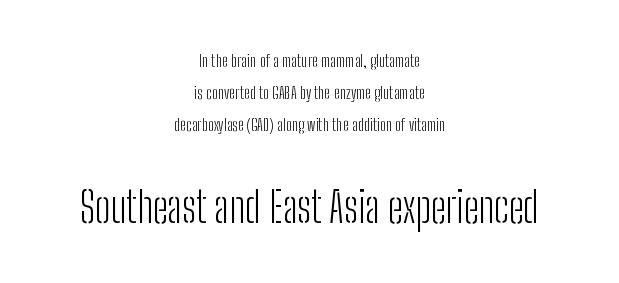
The typeface chosen for these lines omits serifs. Teacher's note: observe the equal gaps on both sides — that is centered alignment. You could not count columns in this text — the font is proportionally spaced. The font's upright variant was chosen for this text. Weight class: somewhere from thin through regular.
